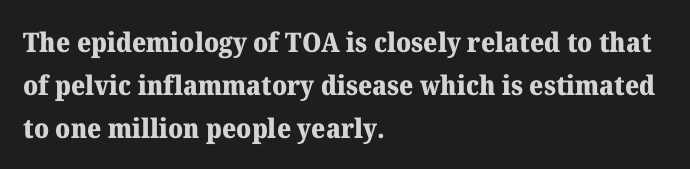
Q: Is the text bold? A: Yes.
Q: Is the text italic (slanted)? A: No, it is upright.
Q: Is the text underlined? A: No.
Q: How is the paragraph aligned? A: Left-aligned.
Q: Is the spacing between letters normal or unusually wide? A: Normal.
Q: Is the spacing between lines tight, normal or loose? A: Normal.
